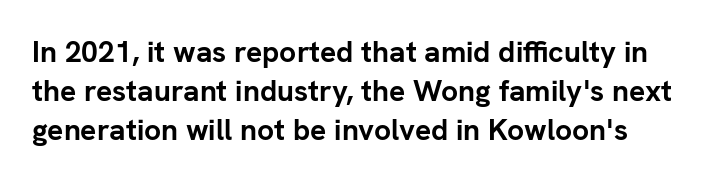
{"serif": "no", "italic": "no", "bold": "yes", "weight": "semibold", "width": "normal", "stroke_contrast": "low", "x_height": "medium", "monospaced": "no", "underline": "no", "line_spacing": "normal", "line_spacing_ratio": 1.3, "letter_spacing": "normal", "letter_spacing_em": 0.0, "glyph_px": 30}
